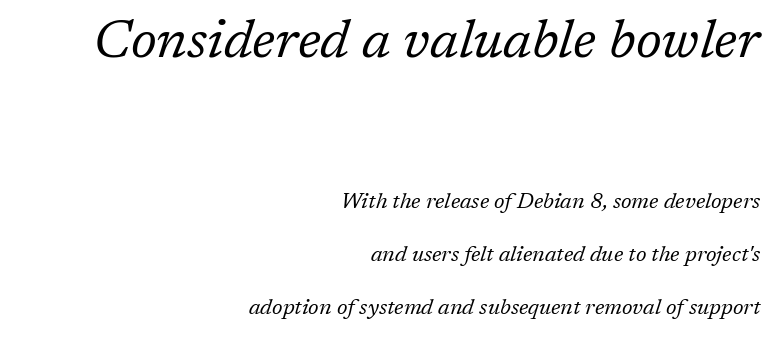
Descender tails drop into unmarked territory. The rendering anchors every line to the right-hand side. The face used here has a pronounced slope to its letters. Leading: increased. The typeface chosen for these lines features serifs.
